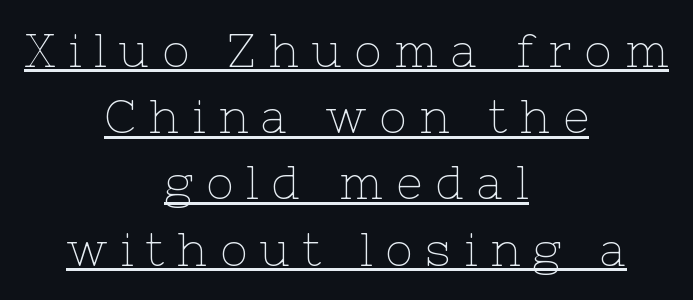
{"serif": "yes", "italic": "no", "bold": "no", "weight": "thin", "width": "normal", "stroke_contrast": "low", "x_height": "medium", "monospaced": "no", "underline": "yes", "align": "center", "line_spacing": "normal", "line_spacing_ratio": 1.44, "letter_spacing": "wide", "letter_spacing_em": 0.28, "glyph_px": 46}
